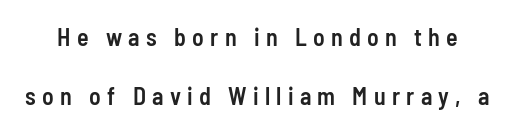
Look at the tracking — it's clearly loosened, letters drifting apart. The sample has been set in demibold, a notch under bold. The glyphs are unaccompanied by any horizontal stroke below them. Summary of vertical rhythm: relaxed, with wide interline spacing. A typesetter would mark this as roman, not italic.
